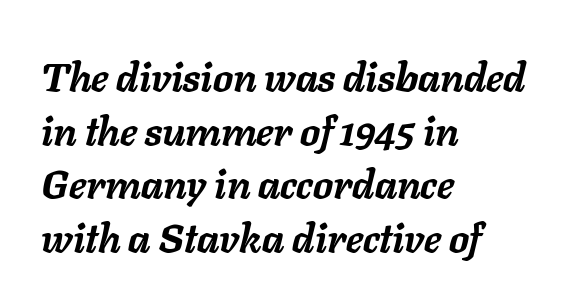
In terms of leading, this rendering sits right in the middle. The glyphs have the mass of a bold cut. These lines are rendered in a variable-pitch font. These lines are set flush left with a ragged right edge.
